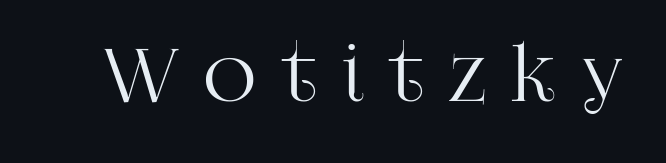
The image shows 74 px serif type, upright; set unusually wide letter spacing (+0.33 em), not underlined; high stroke contrast and a large x-height.
